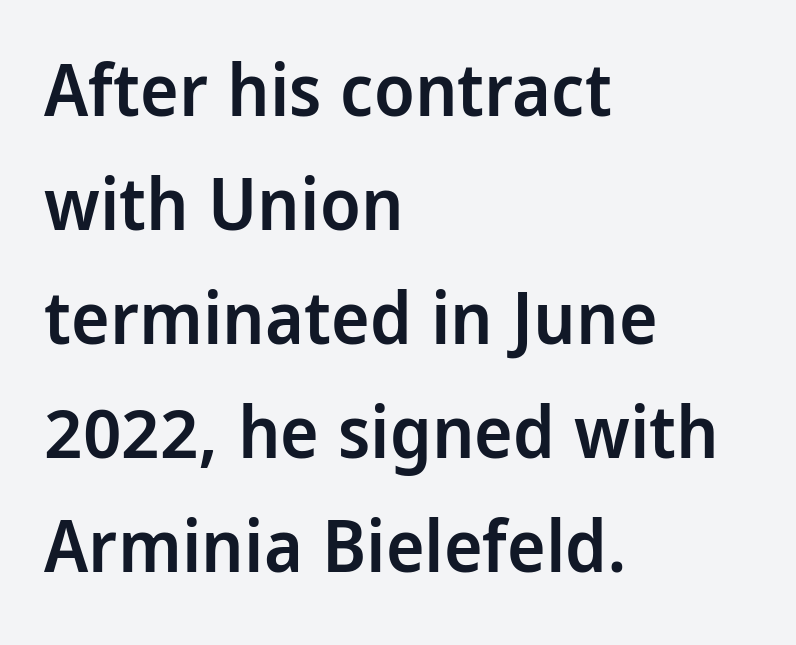
Q: Is the text bold? A: Semi-bold.
Q: Is the text italic (slanted)? A: No, it is upright.
Q: Is the typeface a serif or a sans-serif typeface? A: Sans-serif.
Q: Is the text underlined? A: No.
Q: How is the paragraph aligned? A: Left-aligned.
Q: Is the spacing between letters normal or unusually wide? A: Normal.
Q: Is the spacing between lines tight, normal or loose? A: Normal.
Q: Width (condensed, normal, or wide)? A: Condensed.
Q: Stroke contrast? A: Low.
Q: x-height? A: Large.
Q: Monospaced? A: No.
